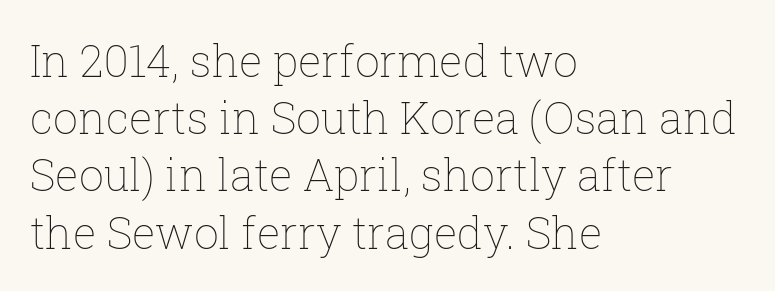
{"italic": "no", "bold": "no", "weight": "thin", "width": "normal", "stroke_contrast": "low", "x_height": "medium", "monospaced": "no", "underline": "no", "align": "left", "line_spacing": "normal", "line_spacing_ratio": 1.3, "letter_spacing": "normal", "letter_spacing_em": 0.0, "glyph_px": 44}
